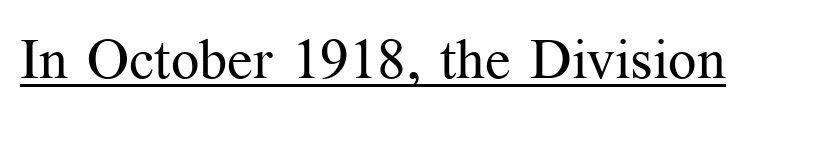
The glyphs are accompanied by a horizontal stroke just below them. The type family on display is of the serif kind. Posture: straight, roman, zero tilt. Heft: none added — not bold. Honestly, the letter spacing is just normal — you wouldn't notice it. Looks like regular typesetting: each glyph gets only the width it needs.
